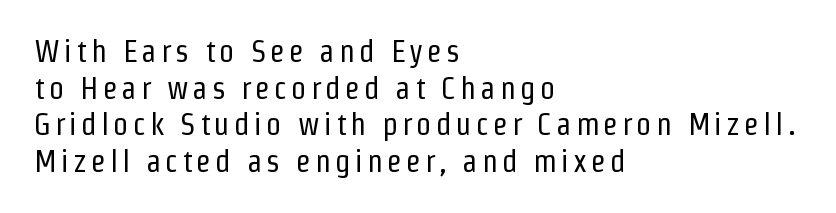
Notice how the stems are strictly vertical — no italics here. Nothing heavy about these letters — not bold at all. A typesetter would call this proportional, since set widths differ per character. A classic flush-left, rag-right setting is used for this passage.
